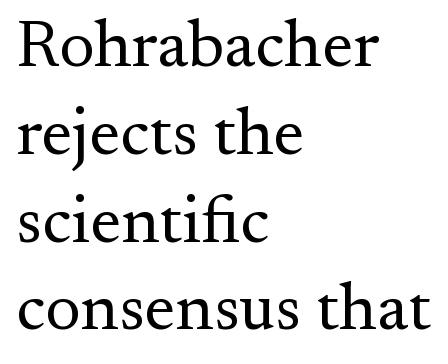
The image shows 67 px regular-weight serif type, upright; set left-aligned, normal line spacing (1.31x), normal letter spacing, not underlined; medium stroke contrast and a small x-height.
